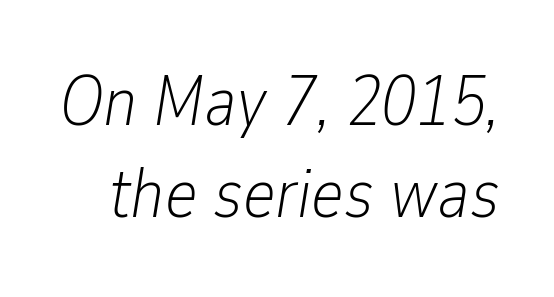
Q: Is the text bold? A: No.
Q: Is the text italic (slanted)? A: Yes, it leans right by about 9 degrees.
Q: Is the text underlined? A: No.
Q: Is the spacing between letters normal or unusually wide? A: Normal.
Q: Is the spacing between lines tight, normal or loose? A: Normal.
Q: Width (condensed, normal, or wide)? A: Condensed.
Q: Stroke contrast? A: Low.
Q: x-height? A: Medium.
Q: Monospaced? A: No.
